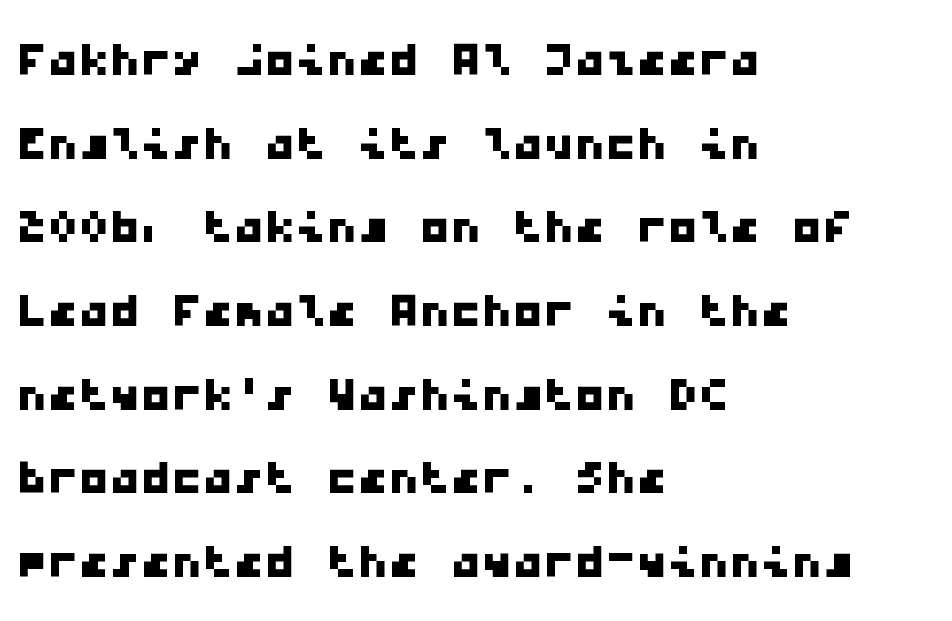
{"serif": "no", "width": "wide", "stroke_contrast": "low", "x_height": "medium", "monospaced": "yes", "underline": "no", "align": "left", "line_spacing": "normal", "line_spacing_ratio": 1.35, "letter_spacing": "normal", "letter_spacing_em": 0.0, "glyph_px": 62}
